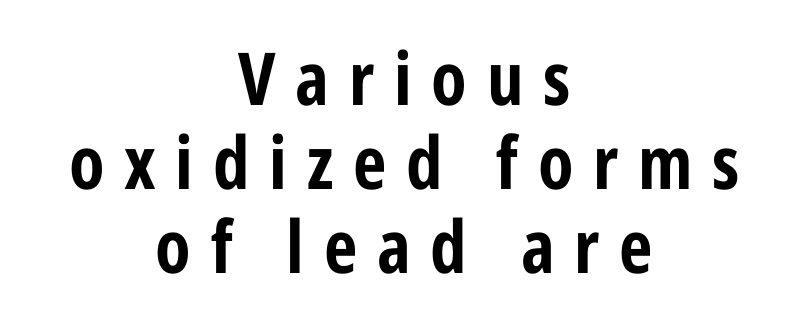
The image shows 73 px bold, condensed sans-serif type, upright; set centered, tight line spacing (1.15x), unusually wide letter spacing (+0.27 em), not underlined; low stroke contrast and a medium x-height.
